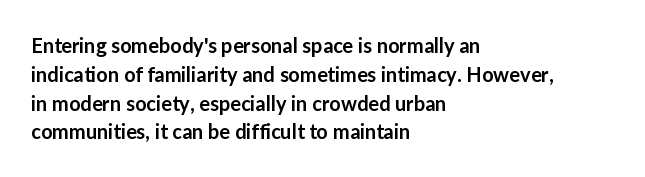
Q: Is the text bold? A: Semi-bold.
Q: Is the text italic (slanted)? A: No, it is upright.
Q: Is the text underlined? A: No.
Q: How is the paragraph aligned? A: Left-aligned.
Q: Is the spacing between letters normal or unusually wide? A: Normal.
Q: Is the spacing between lines tight, normal or loose? A: Normal.
